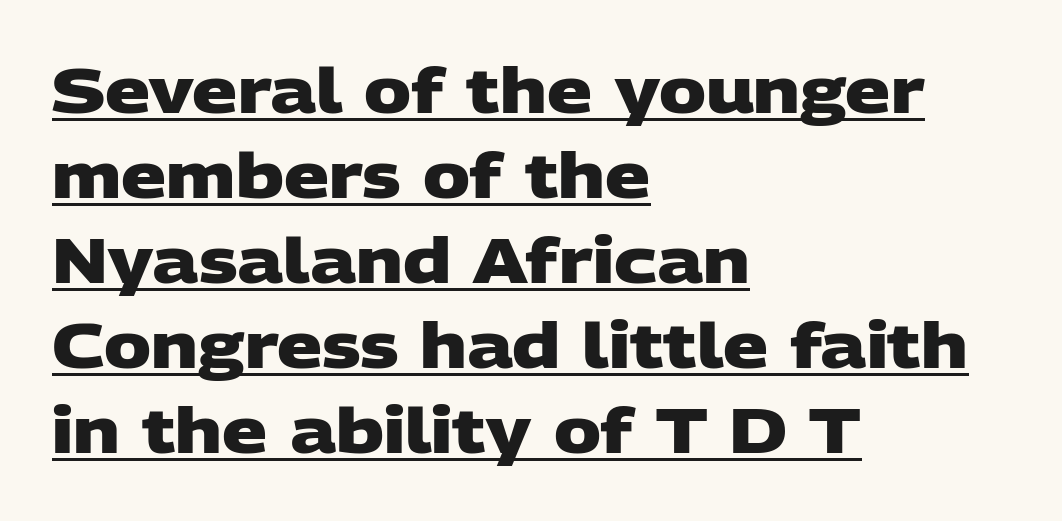
A baseline rule has been typeset under these characters. Normally led — the rows are evenly, conventionally spaced. Thick stems and heavy bowls — unmistakably bold. Look at the bottom of the vertical strokes: they stop flat, with no serifs. Spacing verdict: proportional, widths tailored to each character. The letterforms sit shoulder to shoulder at normal distance.
